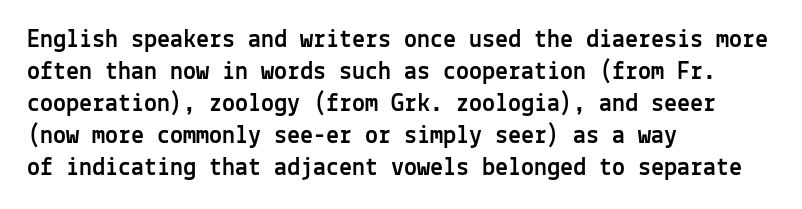
Q: Is the text italic (slanted)? A: No, it is upright.
Q: Is the text underlined? A: No.
Q: How is the paragraph aligned? A: Left-aligned.
Q: Is the spacing between letters normal or unusually wide? A: Normal.
